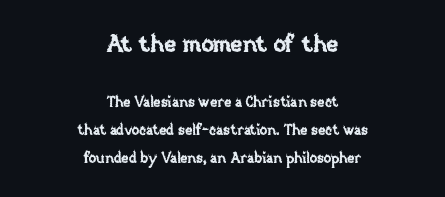
{"italic": "no", "underline": "no", "align": "center", "line_spacing": "loose", "line_spacing_ratio": 1.99, "letter_spacing": "normal", "letter_spacing_em": 0.0, "larger_block": "first", "size_ratio": 1.64, "glyph_px": 23}
